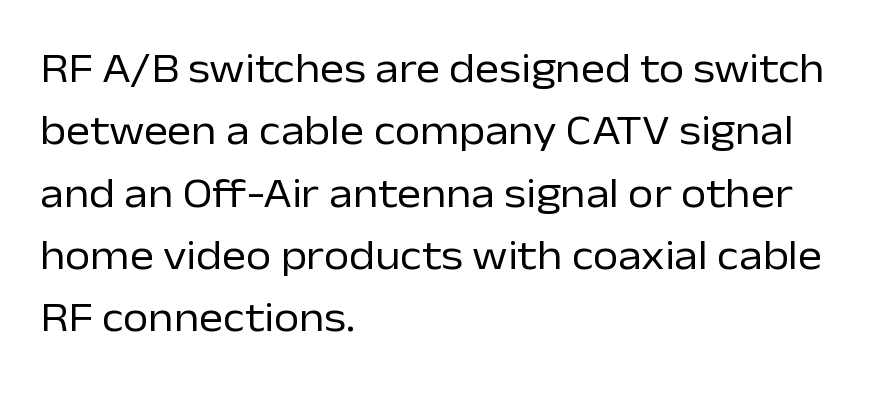
Q: Is the text bold? A: No.
Q: Is the text italic (slanted)? A: No, it is upright.
Q: Is the typeface a serif or a sans-serif typeface? A: Sans-serif.
Q: Is the text underlined? A: No.
Q: How is the paragraph aligned? A: Left-aligned.
Q: Is the spacing between letters normal or unusually wide? A: Normal.
Q: Is the spacing between lines tight, normal or loose? A: Normal.
Q: Width (condensed, normal, or wide)? A: Normal.
Q: Stroke contrast? A: Low.
Q: x-height? A: Medium.
Q: Monospaced? A: No.
